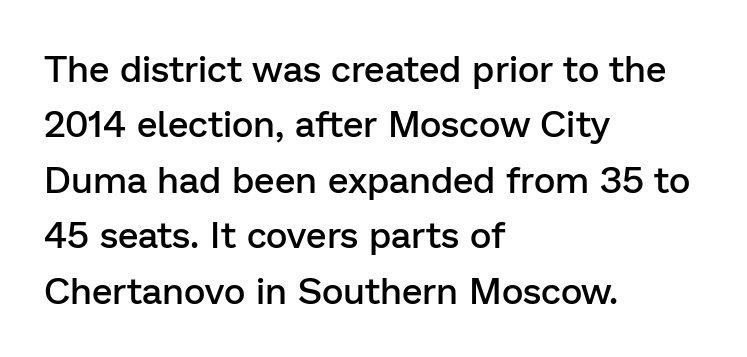
Quick note: underline off. Look at the tracking — it's just the regular setting, nothing added. You could not count columns in this text — the font is proportionally spaced. The strokes are fattened partway — semibold, not bold. The typeface chosen for these lines omits serifs.
